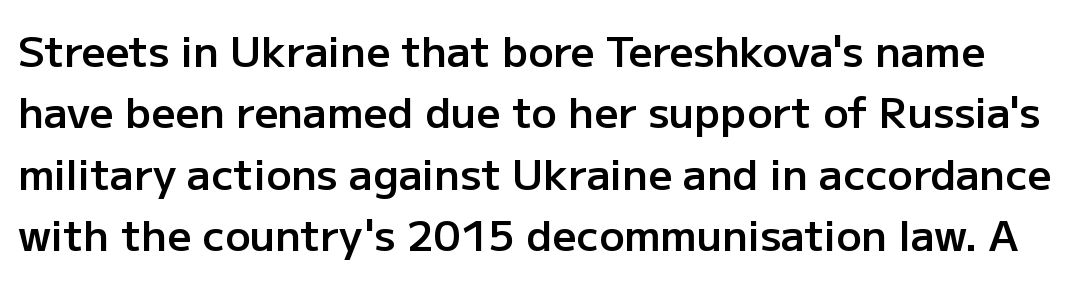
{"serif": "no", "italic": "no", "bold": "semi", "weight": "semibold", "width": "normal", "stroke_contrast": "low", "x_height": "medium", "monospaced": "no", "underline": "no", "line_spacing": "normal", "line_spacing_ratio": 1.46, "letter_spacing": "normal", "letter_spacing_em": 0.0, "glyph_px": 42}
